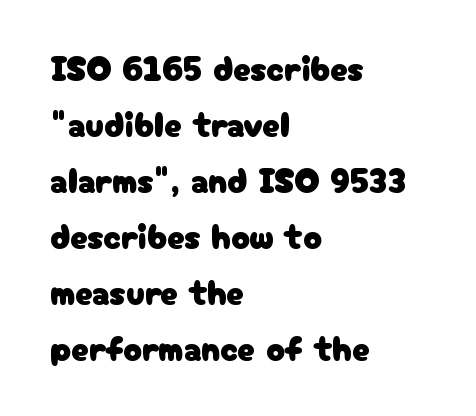
{"serif": "no", "italic": "no", "width": "normal", "stroke_contrast": "low", "x_height": "medium", "monospaced": "no", "underline": "no", "align": "left", "line_spacing": "normal", "line_spacing_ratio": 1.6, "letter_spacing": "normal", "letter_spacing_em": 0.0, "glyph_px": 35}
